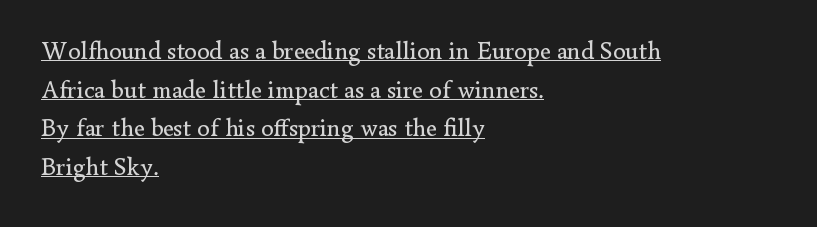
{"italic": "no", "bold": "no", "underline": "yes", "align": "left", "line_spacing": "normal", "line_spacing_ratio": 1.55, "letter_spacing": "normal", "letter_spacing_em": 0.0, "glyph_px": 25}
